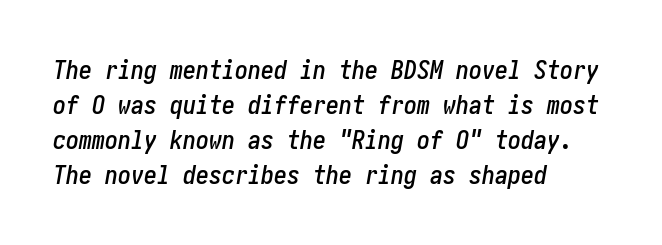
Q: Is the text italic (slanted)? A: Yes, it leans right by about 10 degrees.
Q: Is the text underlined? A: No.
Q: How is the paragraph aligned? A: Left-aligned.
Q: Is the spacing between letters normal or unusually wide? A: Normal.
Q: Is the spacing between lines tight, normal or loose? A: Normal.
